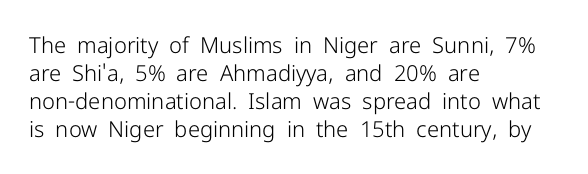
{"italic": "no", "bold": "no", "underline": "no", "align": "left", "line_spacing": "normal", "line_spacing_ratio": 1.28, "letter_spacing": "normal", "letter_spacing_em": 0.0, "glyph_px": 22}
